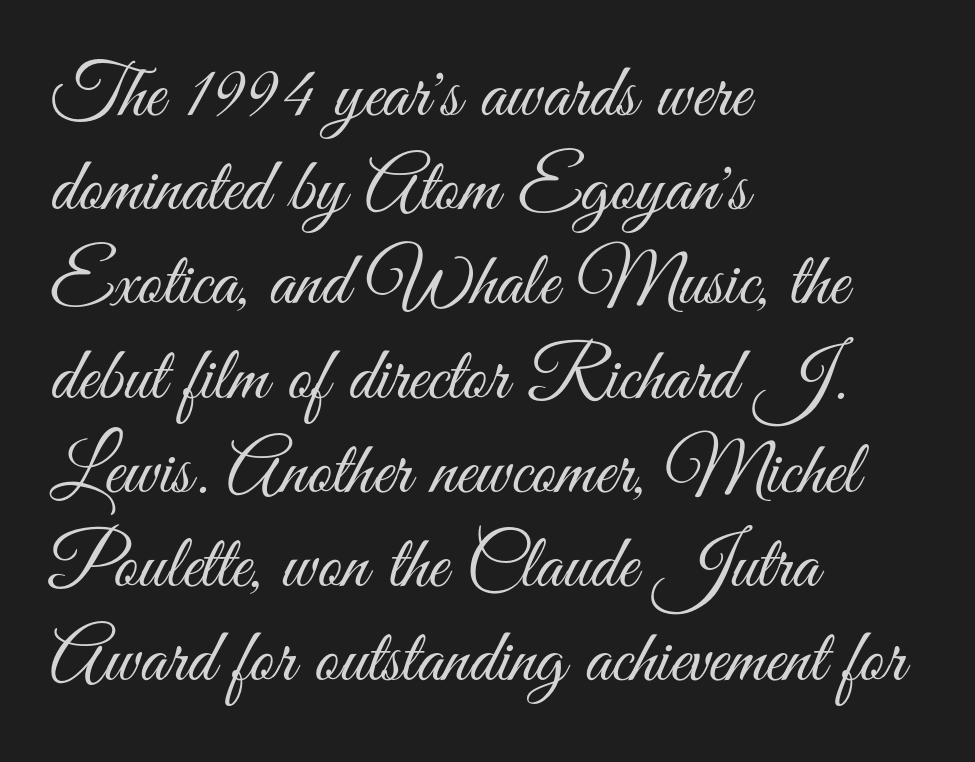
{"serif": "no", "bold": "no", "weight": "light", "width": "condensed", "stroke_contrast": "medium", "x_height": "small", "monospaced": "no", "underline": "no", "align": "left", "line_spacing_ratio": 1.24, "letter_spacing": "normal", "letter_spacing_em": 0.0, "glyph_px": 76}
